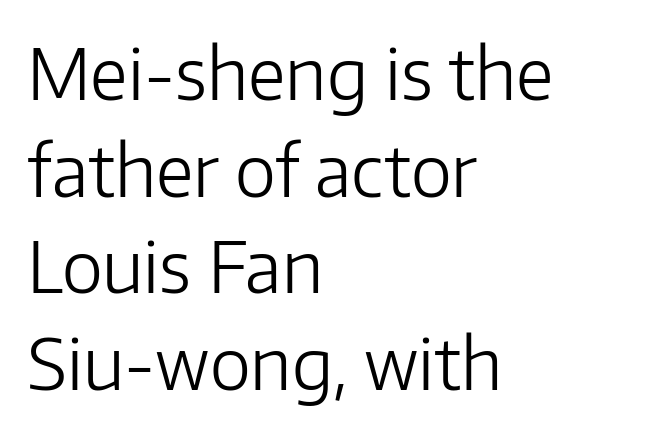
The letterforms sit at book weight or below. These lines are rendered in a variable-pitch font. You can tell from the bare stems that sans-serif type was used. If you measured baseline to baseline, you'd find a middling distance.
